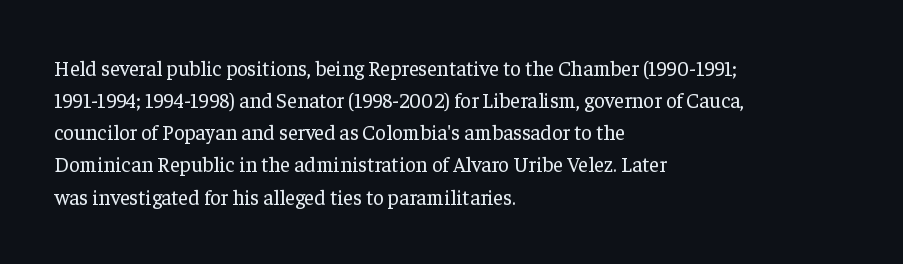
Is the block centered? No — it sits flush against the left margin. Honestly, the row spacing looks completely unremarkable. Check under the words: just untouched page. Ascenders rise straight up at ninety degrees. Nobody touched the tracking dial on this one.
